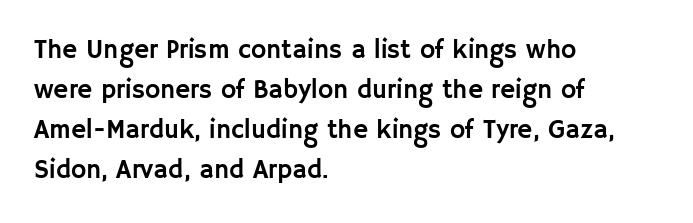
Q: Is the text italic (slanted)? A: No, it is upright.
Q: Is the text underlined? A: No.
Q: How is the paragraph aligned? A: Left-aligned.
Q: Is the spacing between letters normal or unusually wide? A: Normal.
Q: Is the spacing between lines tight, normal or loose? A: Normal.
